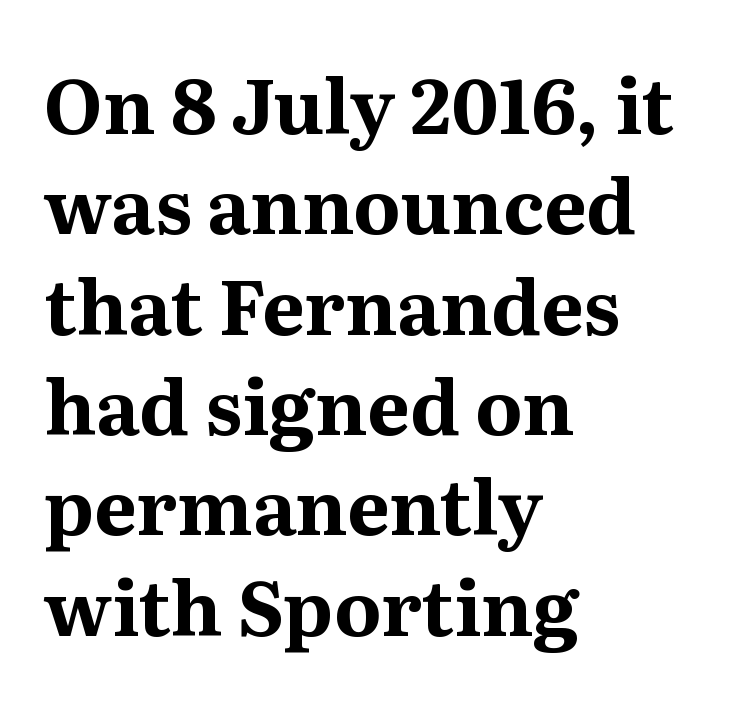
The letters stand upright; this is a roman face. The passage shown is typeset with a serif family. The passage shown is emphatically bold. Line starts are locked; line ends wander. The letters sit at their default tracking, neither squeezed nor spread.
